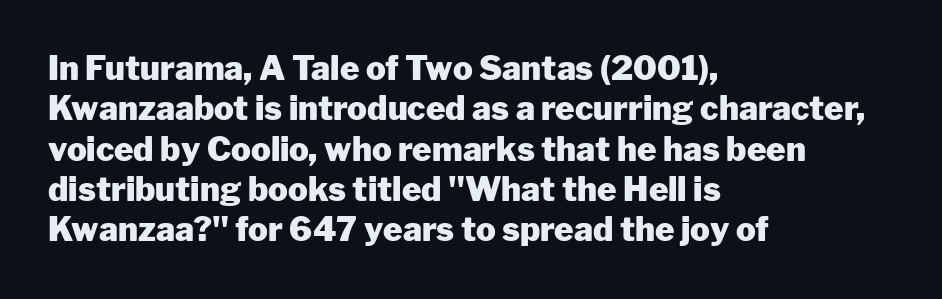
The image shows 33 px heavy sans-serif type, upright; set left-aligned, line spacing 1.22x, normal letter spacing, not underlined; low stroke contrast and a medium x-height.
